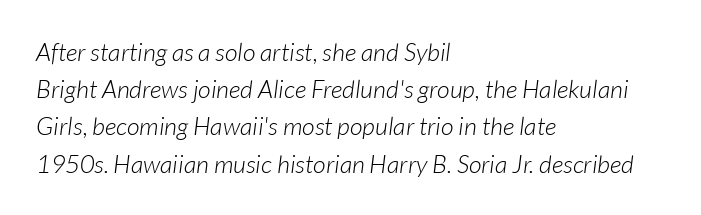
{"italic": "yes", "lean": "right", "slant_degrees": 7, "bold": "no", "underline": "no", "align": "left", "line_spacing": "normal", "line_spacing_ratio": 1.49, "letter_spacing": "normal", "letter_spacing_em": 0.0, "glyph_px": 25}
